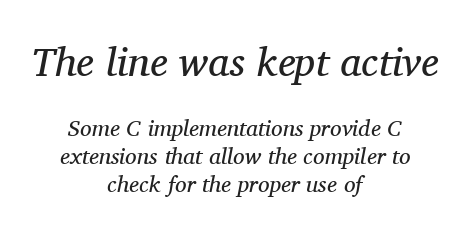
The image shows 41 px regular-weight serif type, italic (leaning right); set centered, line spacing 1.21x, normal letter spacing, not underlined; the first (top) block is 1.78x larger; medium stroke contrast and a medium x-height.
